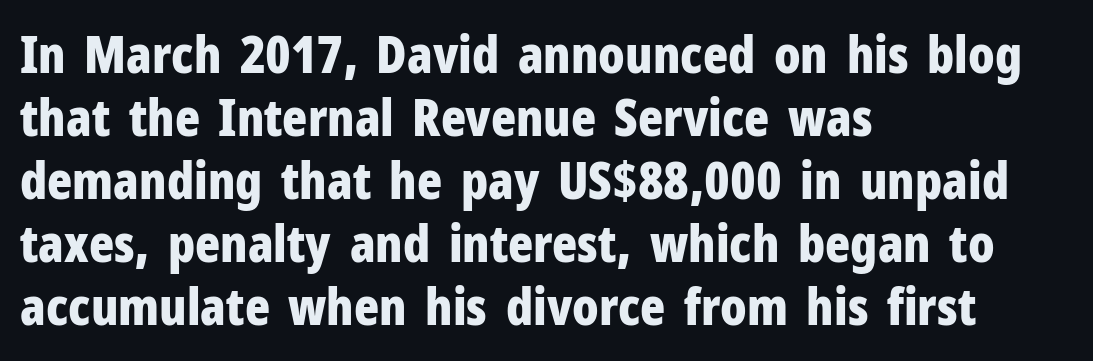
Unlike a traditional serif, this face leaves its strokes unadorned. The letters stand upright; this is a roman face. Words appear dense and cohesive because spacing is normal. The sample has been set heavy, in full bold.
